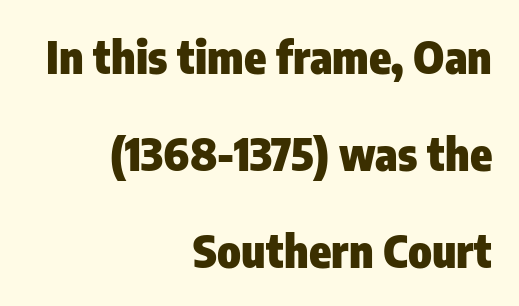
{"serif": "no", "italic": "no", "bold": "yes", "weight": "heavy", "width": "condensed", "stroke_contrast": "low", "x_height": "medium", "monospaced": "no", "underline": "no", "align": "right", "line_spacing": "loose", "line_spacing_ratio": 2.16, "letter_spacing": "normal", "letter_spacing_em": 0.0, "glyph_px": 45}
